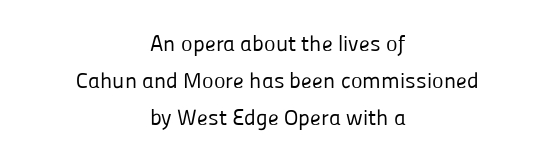
Q: Is the text bold? A: No.
Q: Is the text italic (slanted)? A: No, it is upright.
Q: Is the text underlined? A: No.
Q: How is the paragraph aligned? A: Centered.
Q: Is the spacing between letters normal or unusually wide? A: Normal.
Q: Is the spacing between lines tight, normal or loose? A: Normal.
